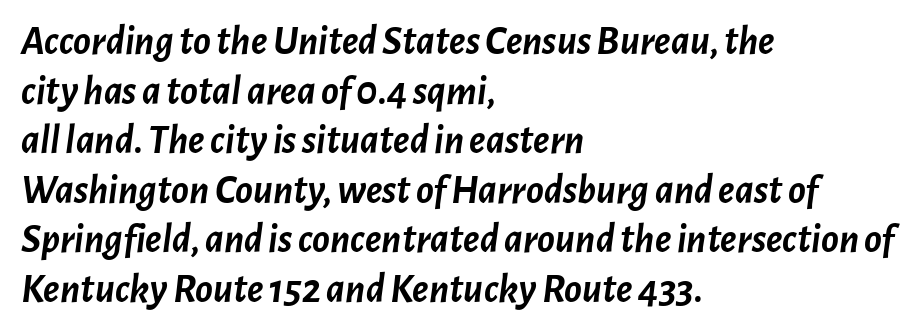
{"italic": "yes", "lean": "right", "slant_degrees": 7, "bold": "yes", "weight": "semibold", "width": "normal", "stroke_contrast": "low", "x_height": "medium", "monospaced": "no", "underline": "no", "align": "left", "line_spacing_ratio": 1.21, "letter_spacing": "normal", "letter_spacing_em": 0.0, "glyph_px": 41}
